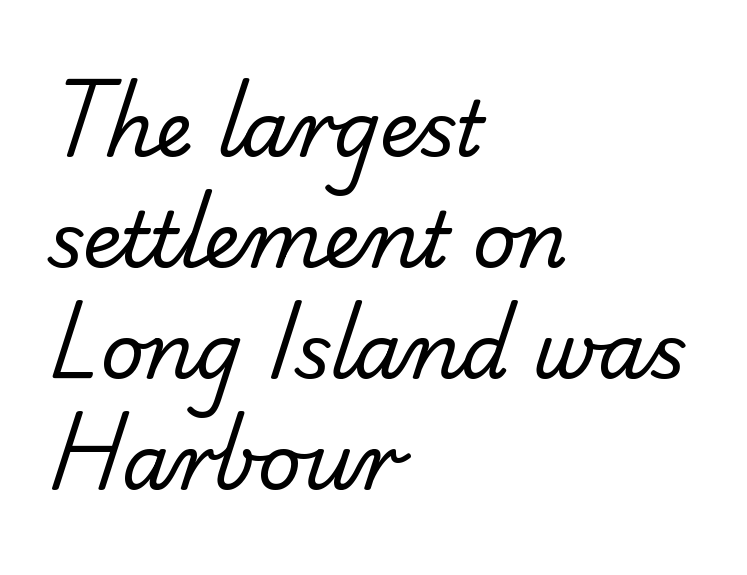
Q: Is the text bold? A: No.
Q: Is the typeface a serif or a sans-serif typeface? A: Sans-serif.
Q: Is the text underlined? A: No.
Q: How is the paragraph aligned? A: Left-aligned.
Q: Is the spacing between letters normal or unusually wide? A: Normal.
Q: Is the spacing between lines tight, normal or loose? A: Normal.
Q: Width (condensed, normal, or wide)? A: Normal.
Q: Stroke contrast? A: Low.
Q: x-height? A: Small.
Q: Monospaced? A: No.
